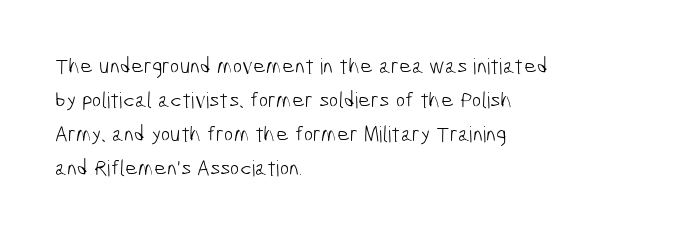
Q: Is the text bold? A: No.
Q: Is the text underlined? A: No.
Q: How is the paragraph aligned? A: Left-aligned.
Q: Is the spacing between letters normal or unusually wide? A: Normal.
Q: Is the spacing between lines tight, normal or loose? A: Normal.
